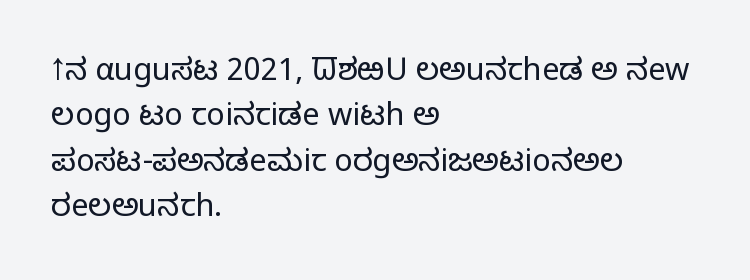
The image shows 31 px light sans-serif type, upright; set left-aligned, normal line spacing (1.46x), normal letter spacing, not underlined; low stroke contrast and a medium x-height.
